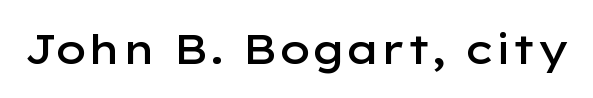
These lines were composed using upright roman letters. What weight is shown? A semibold, between regular and bold. Tracking here is standard; glyphs follow each other at the usual distance. The glyphs are unaccompanied by any horizontal stroke below them.
